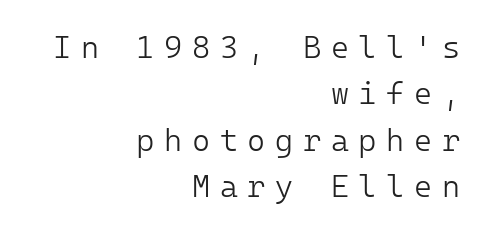
The image shows 31 px light sans-serif type, upright; set right-aligned, normal line spacing (1.5x), unusually wide letter spacing (+0.31 em), not underlined; low stroke contrast and a medium x-height.
